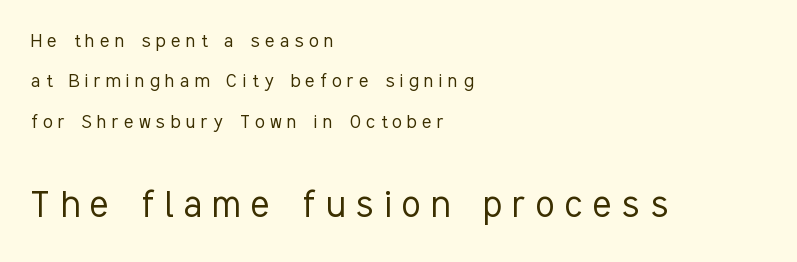
The image shows 43 px light, condensed sans-serif type, upright; set left-aligned, line spacing 1.83x, unusually wide letter spacing (+0.25 em), not underlined; the second (bottom) block is 1.95x larger; low stroke contrast and a medium x-height.
